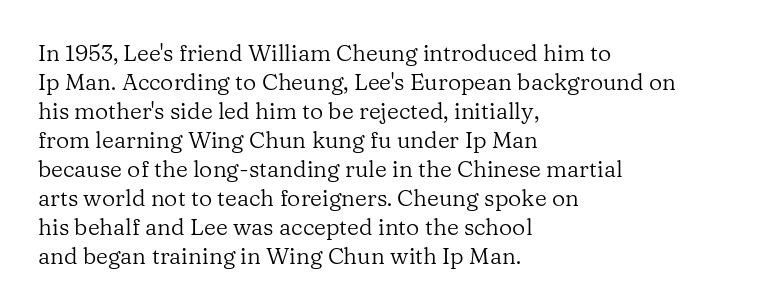
The image shows 23 px text type, upright; set left-aligned, normal line spacing (1.26x), normal letter spacing, not underlined.
